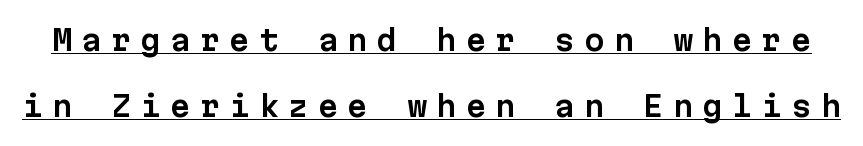
Examine the stroke ends and you'll find no serifs. Beneath each row of characters lies a ruled line. Each letter, wide or thin by design, is forced into the same width here. When letters stand straight like this, we call the style roman or upright. The tracking jumps out immediately: characters are airy and widely separated. A great deal of white space separates one row of letters from the next.
